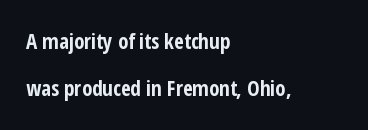
{"italic": "no", "bold": "yes", "underline": "no", "align": "left", "line_spacing": "loose", "line_spacing_ratio": 2.26, "letter_spacing": "normal", "letter_spacing_em": 0.0, "glyph_px": 21}
